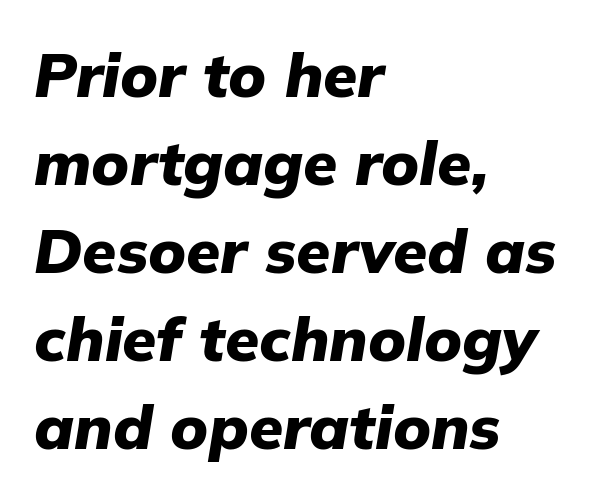
Q: Is the text bold? A: Yes.
Q: Is the text italic (slanted)? A: Yes, it leans right by about 9 degrees.
Q: Is the text underlined? A: No.
Q: How is the paragraph aligned? A: Left-aligned.
Q: Is the spacing between letters normal or unusually wide? A: Normal.
Q: Is the spacing between lines tight, normal or loose? A: Normal.
Q: Width (condensed, normal, or wide)? A: Normal.
Q: Stroke contrast? A: Low.
Q: x-height? A: Medium.
Q: Monospaced? A: No.
